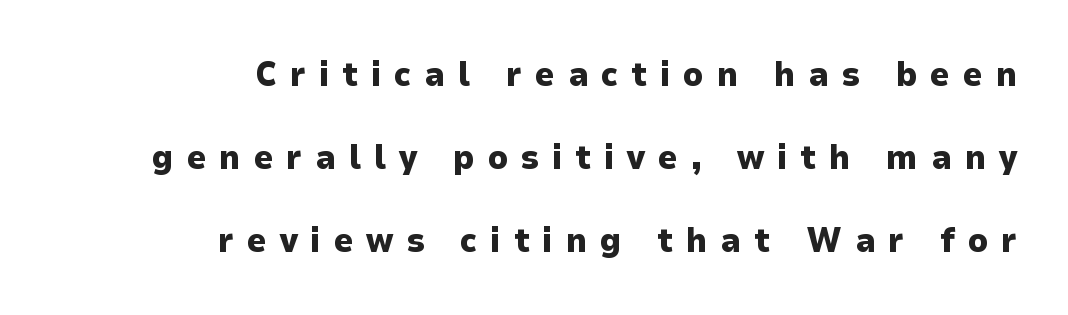
Q: Is the text bold? A: Yes.
Q: Is the text italic (slanted)? A: No, it is upright.
Q: Is the typeface a serif or a sans-serif typeface? A: Sans-serif.
Q: Is the text underlined? A: No.
Q: How is the paragraph aligned? A: Right-aligned.
Q: Is the spacing between letters normal or unusually wide? A: Unusually wide.
Q: Is the spacing between lines tight, normal or loose? A: Loose.
Q: Width (condensed, normal, or wide)? A: Normal.
Q: Stroke contrast? A: Low.
Q: x-height? A: Medium.
Q: Monospaced? A: No.
